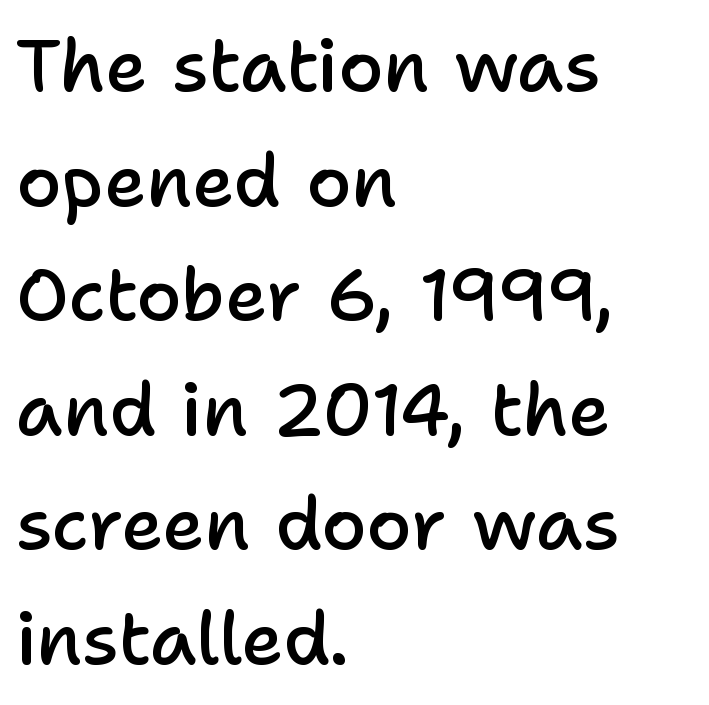
Q: Is the text bold? A: Semi-bold.
Q: Is the text italic (slanted)? A: No, it is upright.
Q: Is the typeface a serif or a sans-serif typeface? A: Sans-serif.
Q: Is the text underlined? A: No.
Q: How is the paragraph aligned? A: Left-aligned.
Q: Is the spacing between letters normal or unusually wide? A: Normal.
Q: Is the spacing between lines tight, normal or loose? A: Normal.
Q: Width (condensed, normal, or wide)? A: Normal.
Q: Stroke contrast? A: Low.
Q: x-height? A: Medium.
Q: Monospaced? A: No.
